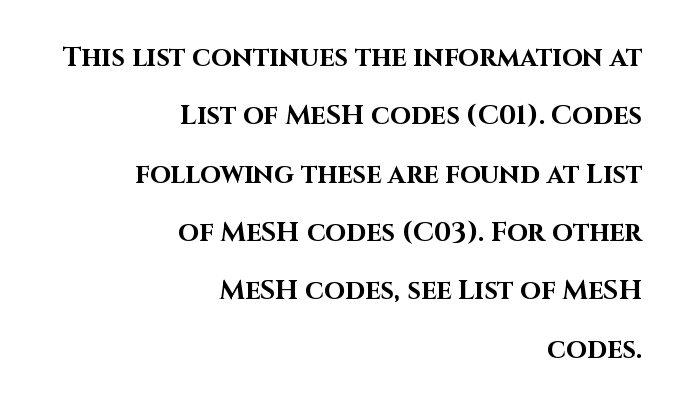
The image shows 27 px bold type, upright; set right-aligned, loose line spacing (2.16x), normal letter spacing, not underlined.
